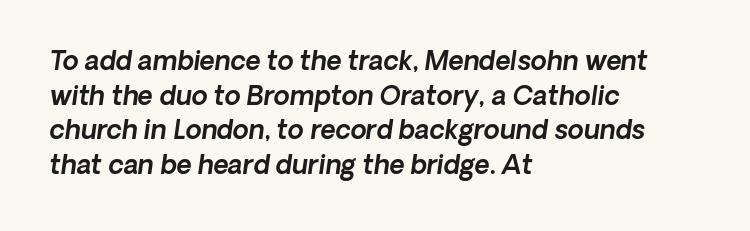
{"underline": "no", "align": "left", "line_spacing": "normal", "line_spacing_ratio": 1.33, "letter_spacing": "normal", "letter_spacing_em": 0.0, "glyph_px": 26}
